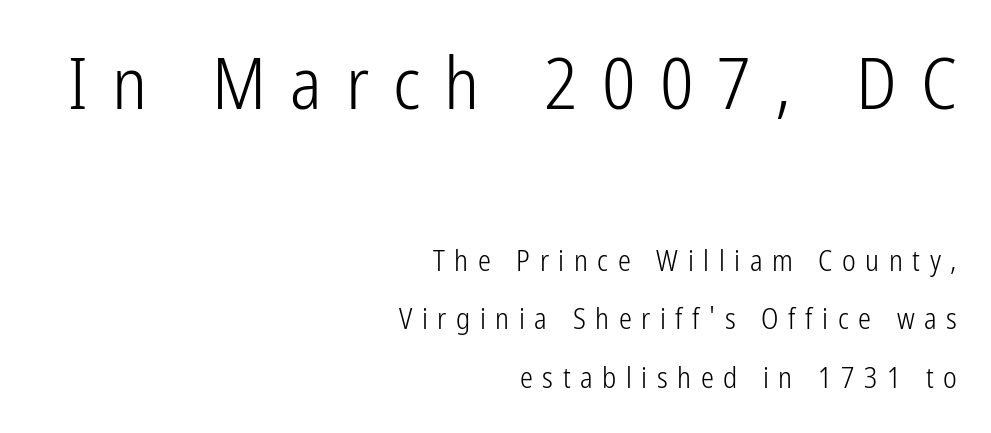
Line ends are locked; line starts wander. Reading top to bottom, the characters get smaller at the block break. The lettering holds an erect, upright posture throughout. This sample trades compactness for vertical openness between lines. Tracking value appears strongly positive — letters spread wide.
